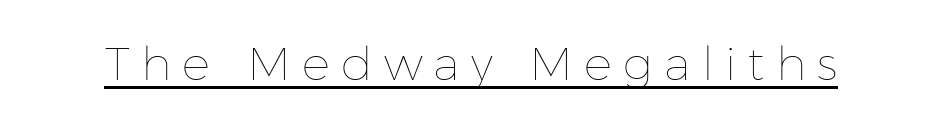
The image shows 47 px thin type, upright; set unusually wide letter spacing (+0.24 em), underlined; low stroke contrast and a medium x-height.
